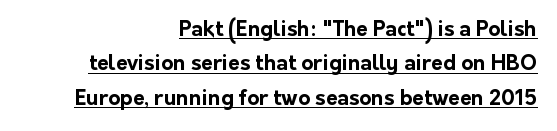
Q: Is the text bold? A: Yes.
Q: Is the text italic (slanted)? A: No, it is upright.
Q: Is the text underlined? A: Yes.
Q: How is the paragraph aligned? A: Right-aligned.
Q: Is the spacing between letters normal or unusually wide? A: Normal.
Q: Is the spacing between lines tight, normal or loose? A: Normal.
